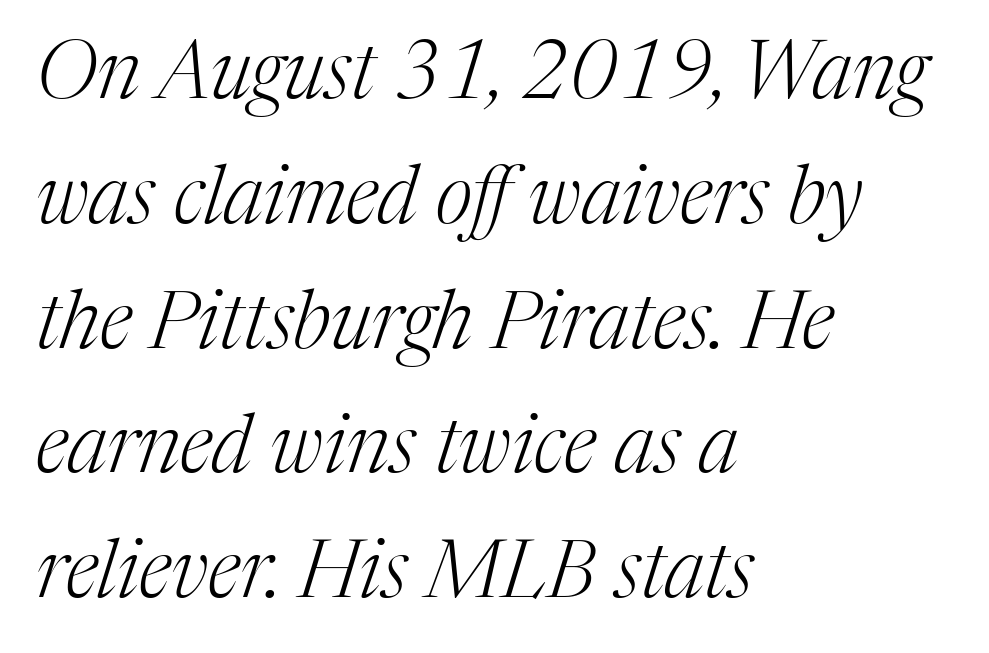
The image shows 80 px light serif type, italic (leaning right); set left-aligned, normal line spacing (1.56x), normal letter spacing, not underlined; medium stroke contrast and a medium x-height.
